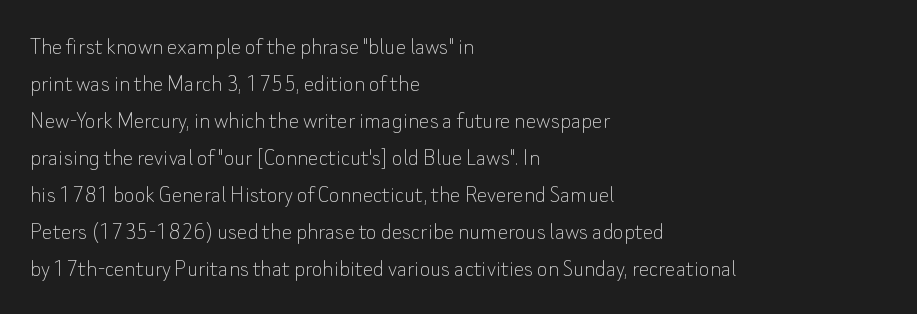
Q: Is the text bold? A: No.
Q: Is the text italic (slanted)? A: No, it is upright.
Q: Is the text underlined? A: No.
Q: How is the paragraph aligned? A: Left-aligned.
Q: Is the spacing between letters normal or unusually wide? A: Normal.
Q: Is the spacing between lines tight, normal or loose? A: Normal.
